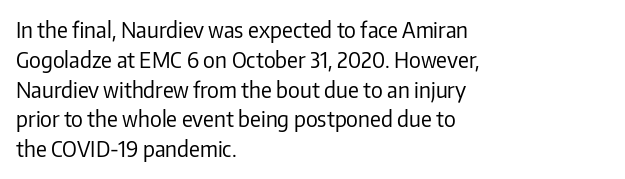
Q: Is the text bold? A: No.
Q: Is the text italic (slanted)? A: No, it is upright.
Q: Is the text underlined? A: No.
Q: How is the paragraph aligned? A: Left-aligned.
Q: Is the spacing between letters normal or unusually wide? A: Normal.
Q: Is the spacing between lines tight, normal or loose? A: Normal.
